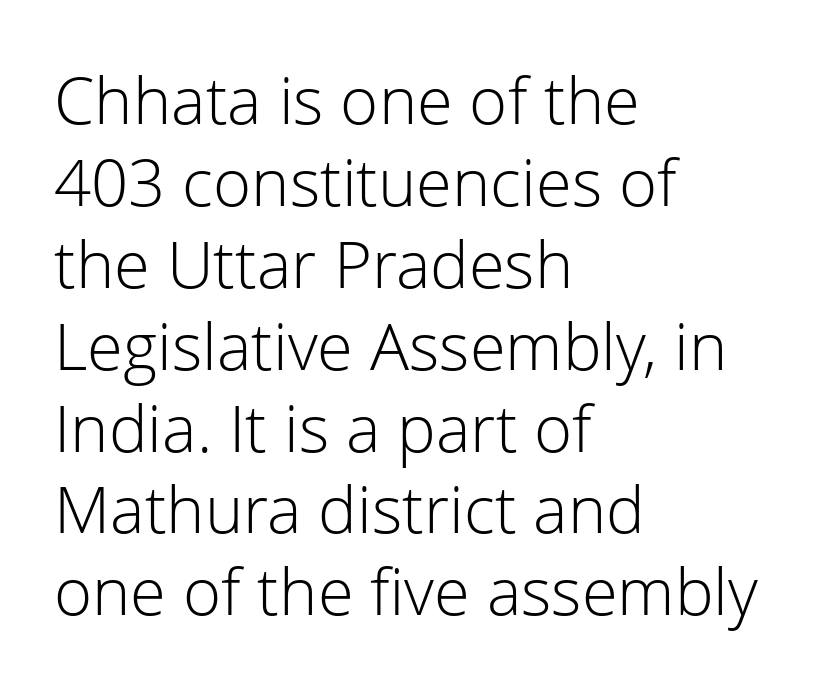
{"serif": "no", "italic": "no", "bold": "no", "weight": "light", "width": "normal", "stroke_contrast": "low", "x_height": "medium", "monospaced": "no", "underline": "no", "align": "left", "line_spacing": "normal", "line_spacing_ratio": 1.26, "letter_spacing": "normal", "letter_spacing_em": 0.0, "glyph_px": 65}
